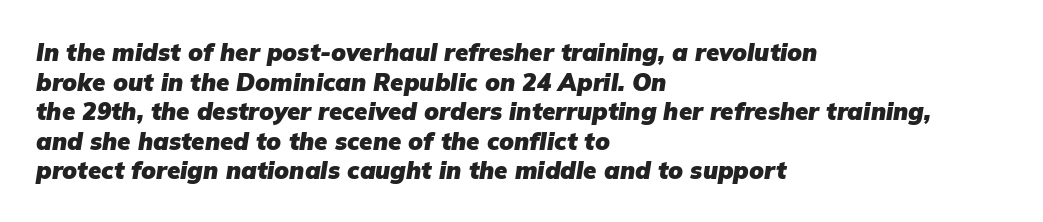
The space beneath each line is pristine and unruled. In terms of letterspacing, this is plain default setting. The glyphs have the mass of a bold cut. It's the slanting kind of type. The typesetter chose a ragged-right arrangement here.
